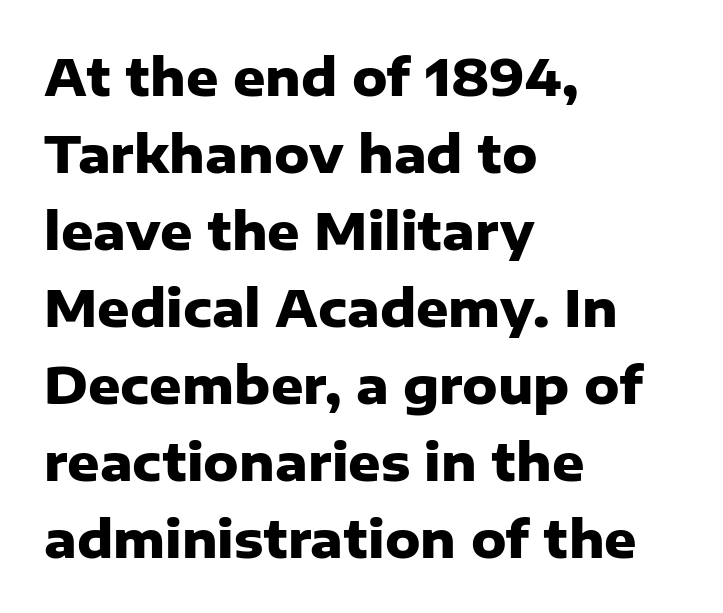
Honestly, the letter spacing is just normal — you wouldn't notice it. The characters look thick and weighty, a clear bold. Note the varied advance widths — an 'i' is clearly narrower than an 'm'. The lettering holds an erect, upright posture throughout.
